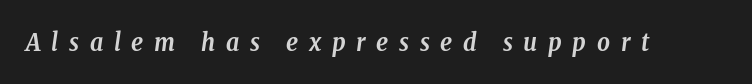
This sample uses expanded letter spacing, leaving extra air between glyphs. Emphasis-style slanted type is in use. Descender tails drop into unmarked territory. A full-strength bold gives these letters their thick strokes.
